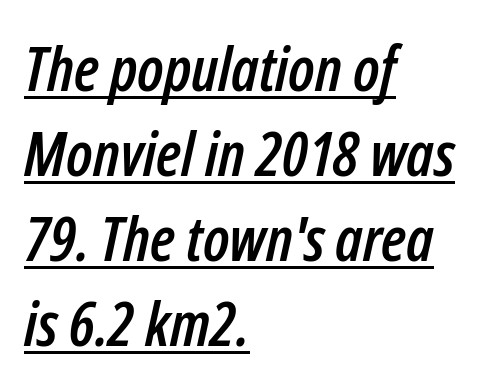
{"italic": "yes", "lean": "right", "slant_degrees": 12, "width": "condensed", "stroke_contrast": "low", "x_height": "medium", "monospaced": "no", "underline": "yes", "align": "left", "line_spacing": "normal", "line_spacing_ratio": 1.37, "letter_spacing": "normal", "letter_spacing_em": 0.0, "glyph_px": 62}
